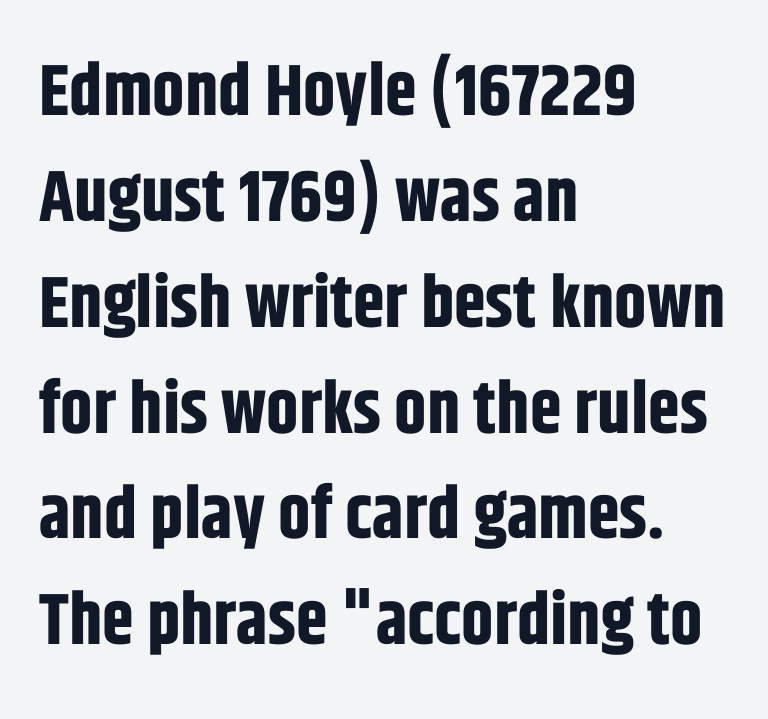
Q: Is the text bold? A: Yes.
Q: Is the text italic (slanted)? A: No, it is upright.
Q: Is the typeface a serif or a sans-serif typeface? A: Sans-serif.
Q: Is the text underlined? A: No.
Q: How is the paragraph aligned? A: Left-aligned.
Q: Is the spacing between letters normal or unusually wide? A: Normal.
Q: Is the spacing between lines tight, normal or loose? A: Normal.
Q: Width (condensed, normal, or wide)? A: Condensed.
Q: Stroke contrast? A: Low.
Q: x-height? A: Large.
Q: Monospaced? A: No.
